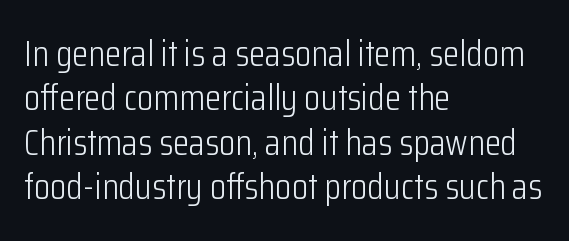
Q: Is the text bold? A: No.
Q: Is the text italic (slanted)? A: No, it is upright.
Q: Is the typeface a serif or a sans-serif typeface? A: Sans-serif.
Q: Is the text underlined? A: No.
Q: How is the paragraph aligned? A: Left-aligned.
Q: Is the spacing between letters normal or unusually wide? A: Normal.
Q: Width (condensed, normal, or wide)? A: Condensed.
Q: Stroke contrast? A: Low.
Q: x-height? A: Medium.
Q: Monospaced? A: No.
